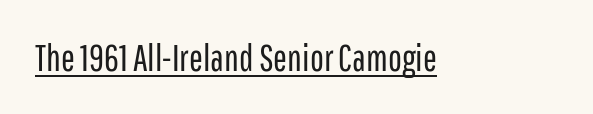
Q: Is the text bold? A: No.
Q: Is the text italic (slanted)? A: No, it is upright.
Q: Is the typeface a serif or a sans-serif typeface? A: Sans-serif.
Q: Is the text underlined? A: Yes.
Q: Is the spacing between letters normal or unusually wide? A: Normal.
Q: Width (condensed, normal, or wide)? A: Condensed.
Q: Stroke contrast? A: Low.
Q: x-height? A: Medium.
Q: Monospaced? A: No.
